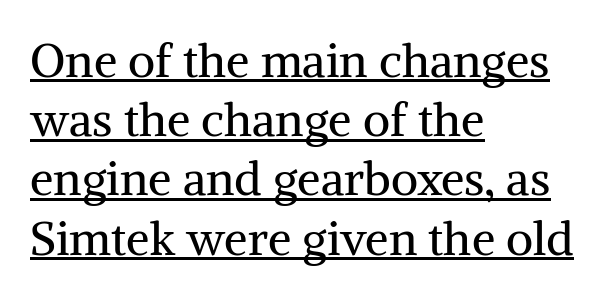
{"serif": "yes", "italic": "no", "bold": "no", "weight": "regular", "width": "normal", "stroke_contrast": "medium", "x_height": "medium", "monospaced": "no", "underline": "yes", "align": "left", "line_spacing": "normal", "line_spacing_ratio": 1.26, "letter_spacing": "normal", "letter_spacing_em": 0.0, "glyph_px": 47}
